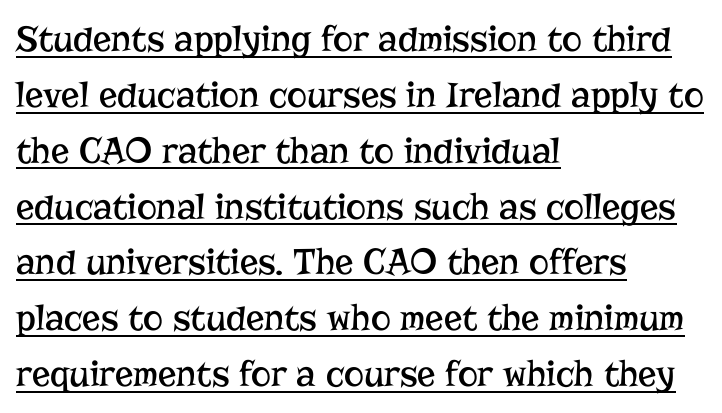
{"serif": "yes", "italic": "no", "bold": "no", "weight": "regular", "width": "normal", "stroke_contrast": "low", "x_height": "medium", "monospaced": "no", "underline": "yes", "align": "left", "line_spacing": "normal", "line_spacing_ratio": 1.47, "letter_spacing": "normal", "letter_spacing_em": 0.0, "glyph_px": 38}
